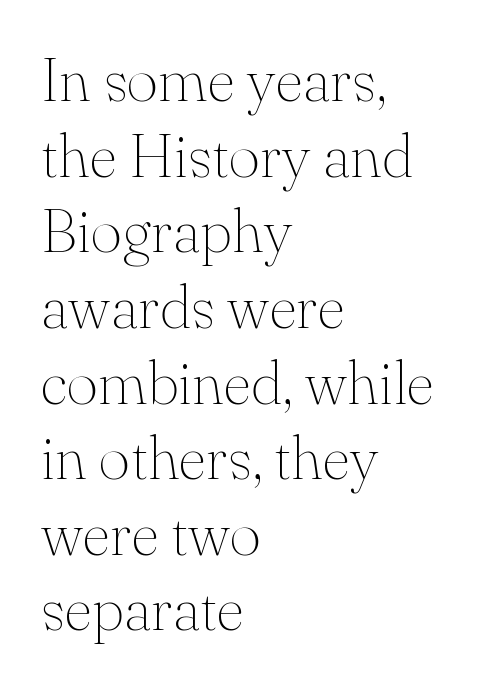
{"serif": "yes", "italic": "no", "bold": "no", "weight": "thin", "width": "normal", "stroke_contrast": "medium", "x_height": "small", "monospaced": "no", "underline": "no", "align": "left", "line_spacing_ratio": 1.24, "letter_spacing": "normal", "letter_spacing_em": 0.0, "glyph_px": 61}
